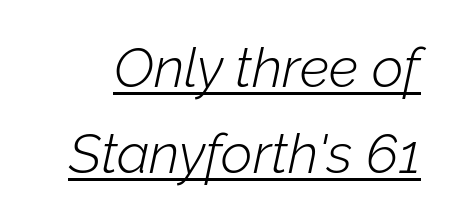
{"italic": "yes", "lean": "right", "slant_degrees": 12, "bold": "no", "weight": "light", "width": "normal", "stroke_contrast": "low", "x_height": "medium", "monospaced": "no", "underline": "yes", "line_spacing": "normal", "line_spacing_ratio": 1.57, "letter_spacing": "normal", "letter_spacing_em": 0.0, "glyph_px": 55}
